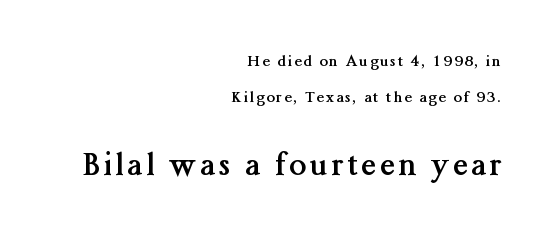
The image shows 30 px semibold serif type, upright; set right-aligned, loose line spacing (2.38x), not underlined; the second (bottom) block is 2.0x larger; medium stroke contrast and a medium x-height.
